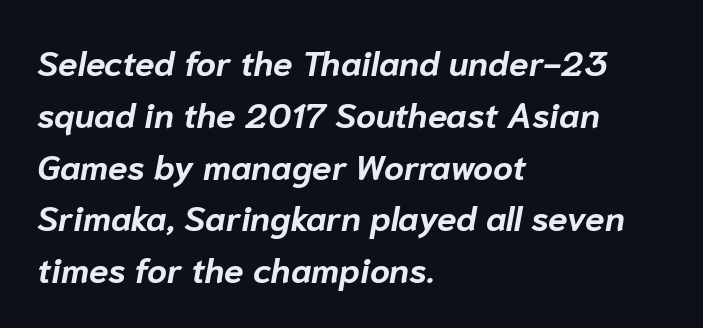
Q: Is the text bold? A: Yes.
Q: Is the text italic (slanted)? A: Yes, it leans right by about 10 degrees.
Q: Is the text underlined? A: No.
Q: How is the paragraph aligned? A: Left-aligned.
Q: Is the spacing between letters normal or unusually wide? A: Normal.
Q: Is the spacing between lines tight, normal or loose? A: Normal.
Q: Width (condensed, normal, or wide)? A: Normal.
Q: Stroke contrast? A: Low.
Q: x-height? A: Medium.
Q: Monospaced? A: No.
